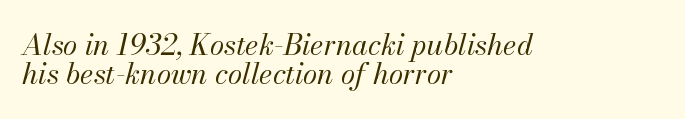
The image shows 29 px regular-weight type, italic (leaning right); set left-aligned, tight line spacing (1.01x), normal letter spacing, not underlined; medium stroke contrast and a small x-height.
